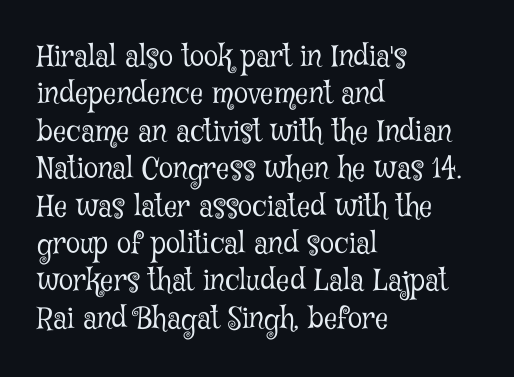
The image shows 29 px light, condensed serif type, upright; set left-aligned, normal line spacing (1.29x), normal letter spacing, not underlined; low stroke contrast and a medium x-height.
